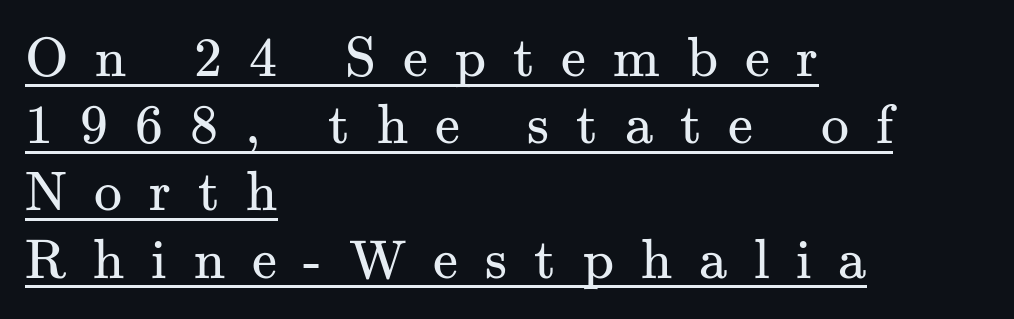
{"serif": "yes", "italic": "no", "bold": "no", "weight": "regular", "width": "normal", "stroke_contrast": "medium", "x_height": "small", "monospaced": "no", "underline": "yes", "align": "left", "line_spacing_ratio": 1.2, "letter_spacing": "wide", "letter_spacing_em": 0.48, "glyph_px": 56}
